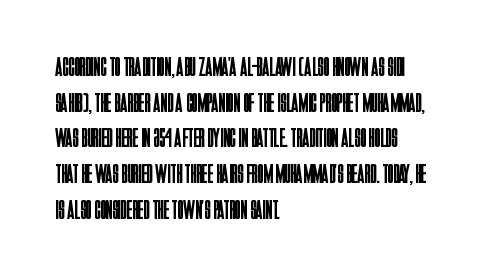
Notice how descenders clear the ascenders below comfortably — that's standard leading. Rule under the text: the space is simply empty. This rendering uses left alignment, leaving the right contour irregular. The type sits square on the baseline with zero lean. The font sits on the lighter half of the weight spectrum, regular included. The gaps between neighbouring characters are ordinary and unremarkable.
